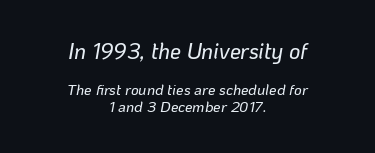
The image shows 22 px text type, italic (leaning right); set centered, tight line spacing (1.15x), normal letter spacing, not underlined; the first (top) block is 1.47x larger.
